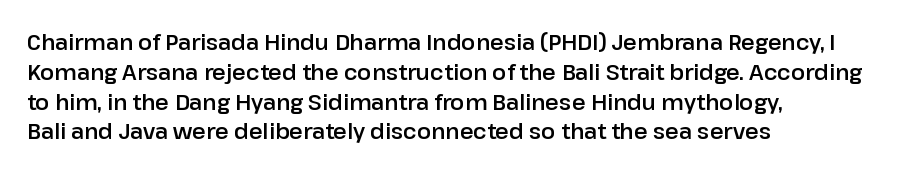
{"italic": "no", "underline": "no", "align": "left", "line_spacing": "normal", "line_spacing_ratio": 1.42, "letter_spacing": "normal", "letter_spacing_em": 0.0, "glyph_px": 21}
